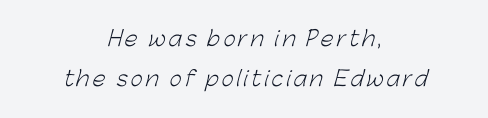
The image shows 21 px text type; set centered, loose line spacing (1.92x), not underlined.
